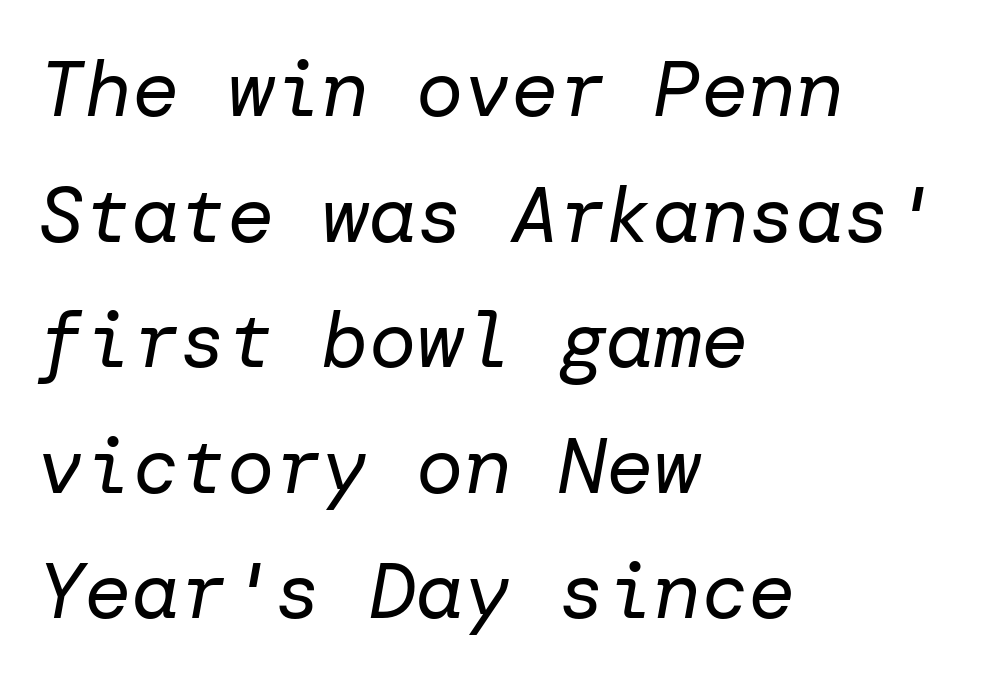
{"italic": "yes", "lean": "right", "slant_degrees": 10, "bold": "no", "weight": "regular", "width": "normal", "stroke_contrast": "low", "x_height": "medium", "underline": "no", "align": "left", "line_spacing": "normal", "line_spacing_ratio": 1.59, "letter_spacing": "normal", "letter_spacing_em": 0.0, "glyph_px": 79}
